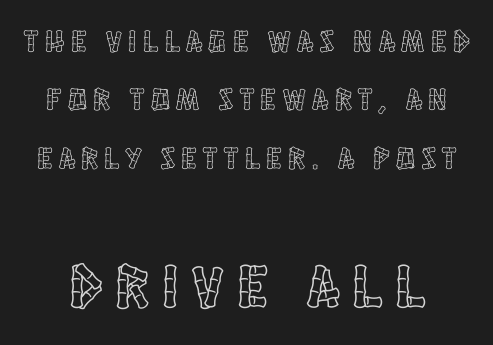
{"italic": "no", "width": "condensed", "x_height": "large", "monospaced": "no", "underline": "no", "line_spacing_ratio": 1.88, "letter_spacing": "wide", "letter_spacing_em": 0.22, "larger_block": "second", "size_ratio": 2.0, "glyph_px": 62}
